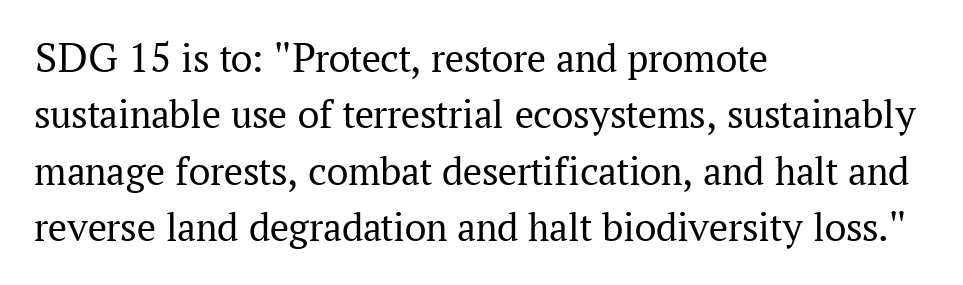
Does the lettering tilt? It doesn't — this is upright. The passage is arranged the way most books set body copy — flush left. Quick note: interline space is typical. A light-to-regular cut is what we see here. Think of a printed novel: that variable character pitch is what you see here. Tracking value appears to be zero — textbook default spacing.
